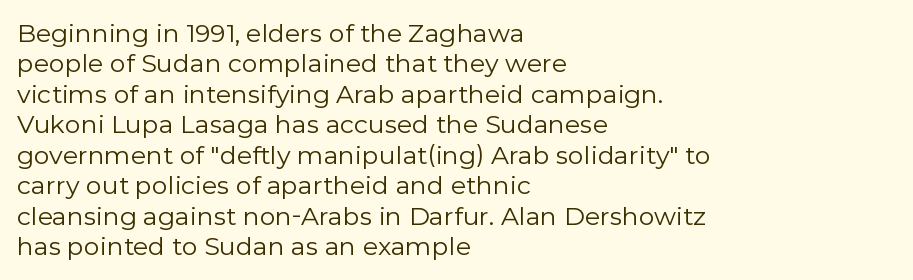
The image shows 25 px text type, upright; set left-aligned, line spacing 1.22x, normal letter spacing, not underlined.
